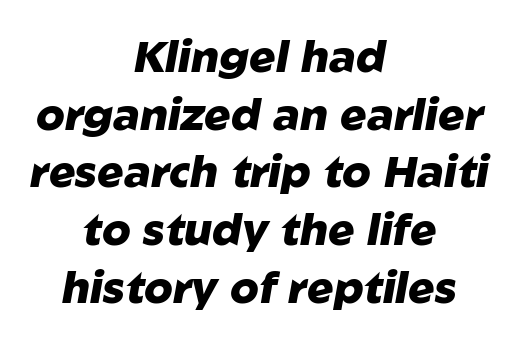
Varying glyph widths throughout — classic text-font behaviour. Just letters on the line, the space beneath them empty. Tracking value appears to be zero — textbook default spacing. Summary of weight: heavy, a full bold.
